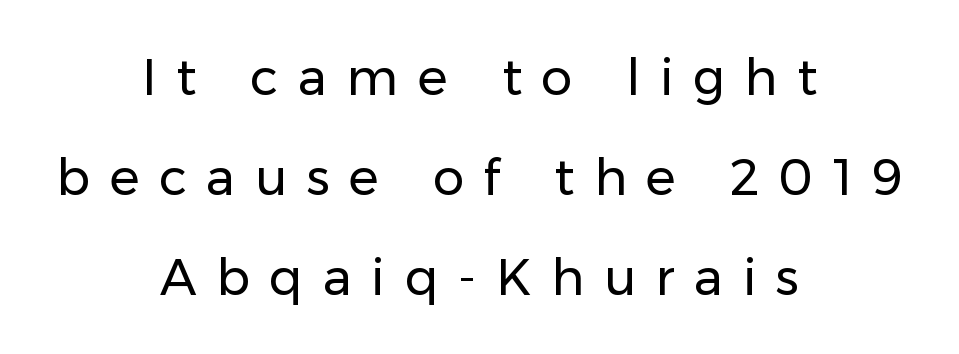
{"serif": "no", "italic": "no", "bold": "no", "weight": "regular", "width": "normal", "stroke_contrast": "low", "x_height": "medium", "monospaced": "no", "underline": "no", "align": "center", "line_spacing": "loose", "line_spacing_ratio": 2.0, "letter_spacing": "wide", "letter_spacing_em": 0.39, "glyph_px": 50}
